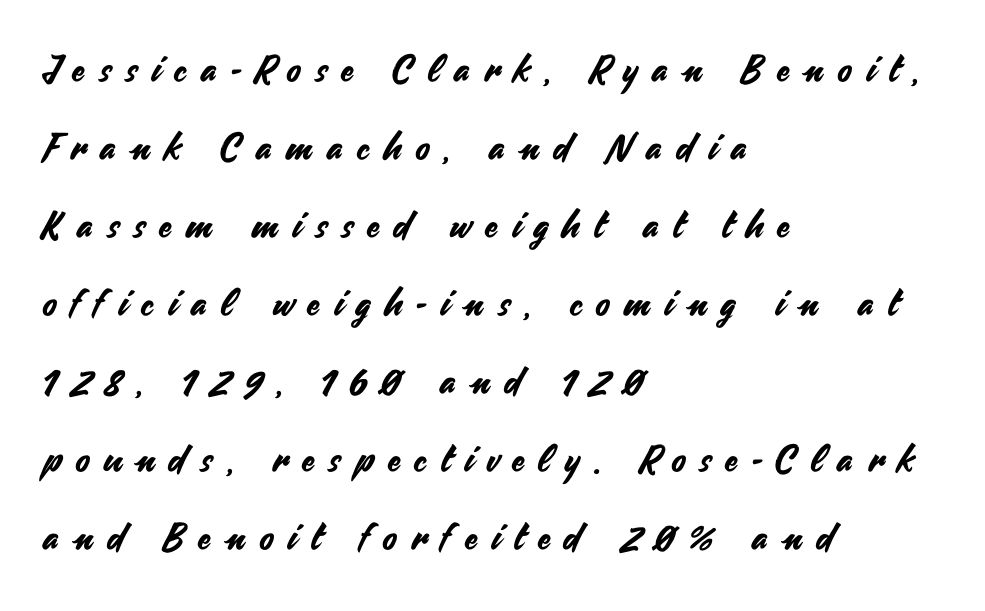
Each word looks stretched out because of the extra space between its letters. Font category for this specimen: sans-serif. The rendering uses natural spacing where letterforms have individual widths. Does the copy run flush right? No — it runs flush left.
